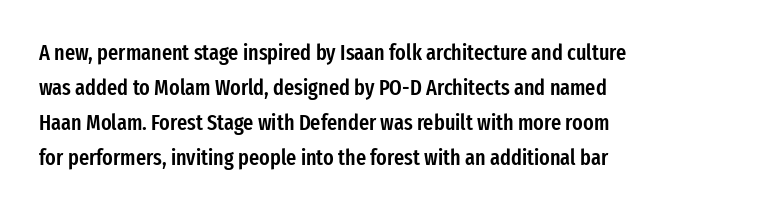
Rows of type keep a routine distance in the vertical direction. Tracking here is standard; glyphs follow each other at the usual distance. Ascenders rise straight up at ninety degrees. A fair bit of extra ink — the face is semibold, not bold.
